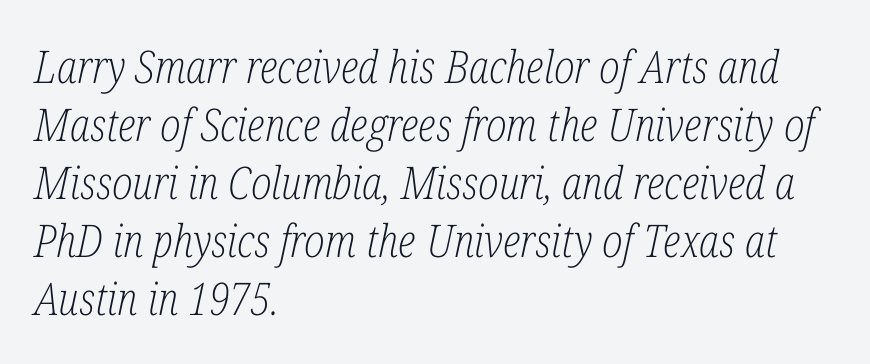
Serif or sans? Serif — the stroke terminals have little feet. One glance says typical: line gaps are just what's usual. The passage shown is typed in a proportional face where columns would drift. Stroke mass is kept to a normal reading level or below. A bare baseline throughout the passage. This sample uses plain, unmodified letter spacing.
